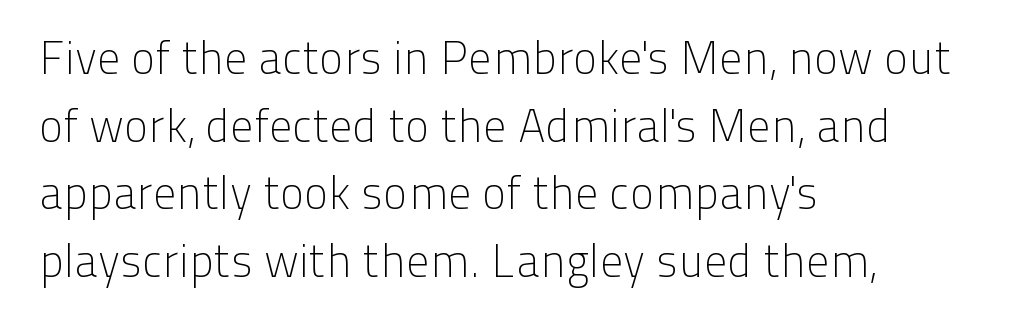
The gaps between neighbouring characters are ordinary and unremarkable. The gap between lines stays unmarked. Nope, not italic — everything's standing straight. A typesetter would label this face a sans. This reads as an unemphasized weight, regular at the heaviest. Baseline-to-baseline distance is the conventional proportion of letter height.
